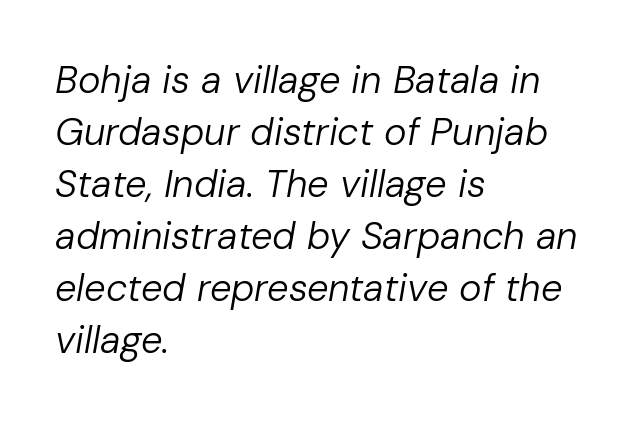
{"italic": "yes", "lean": "right", "slant_degrees": 10, "bold": "no", "weight": "regular", "width": "normal", "stroke_contrast": "low", "x_height": "medium", "monospaced": "no", "underline": "no", "align": "left", "line_spacing": "normal", "line_spacing_ratio": 1.37, "letter_spacing": "normal", "letter_spacing_em": 0.0, "glyph_px": 38}
